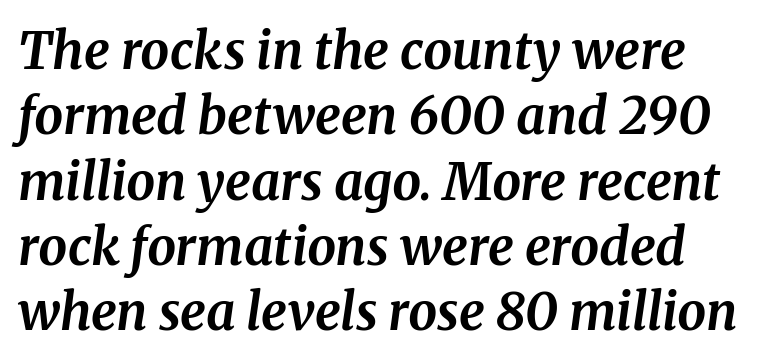
Q: Is the text bold? A: Yes.
Q: Is the text italic (slanted)? A: Yes, it leans right by about 8 degrees.
Q: Is the typeface a serif or a sans-serif typeface? A: Serif.
Q: Is the text underlined? A: No.
Q: Is the spacing between letters normal or unusually wide? A: Normal.
Q: Is the spacing between lines tight, normal or loose? A: Normal.
Q: Width (condensed, normal, or wide)? A: Normal.
Q: Stroke contrast? A: Medium.
Q: x-height? A: Medium.
Q: Monospaced? A: No.
